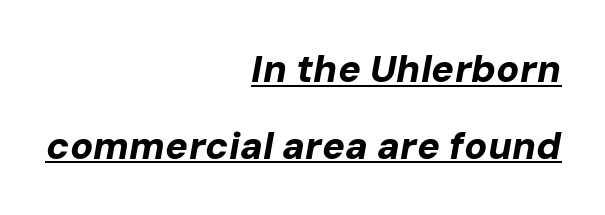
Q: Is the text bold? A: Yes.
Q: Is the text italic (slanted)? A: Yes, it leans right by about 10 degrees.
Q: Is the text underlined? A: Yes.
Q: How is the paragraph aligned? A: Right-aligned.
Q: Is the spacing between letters normal or unusually wide? A: Normal.
Q: Is the spacing between lines tight, normal or loose? A: Loose.
Q: Width (condensed, normal, or wide)? A: Normal.
Q: Stroke contrast? A: Low.
Q: x-height? A: Medium.
Q: Monospaced? A: No.
